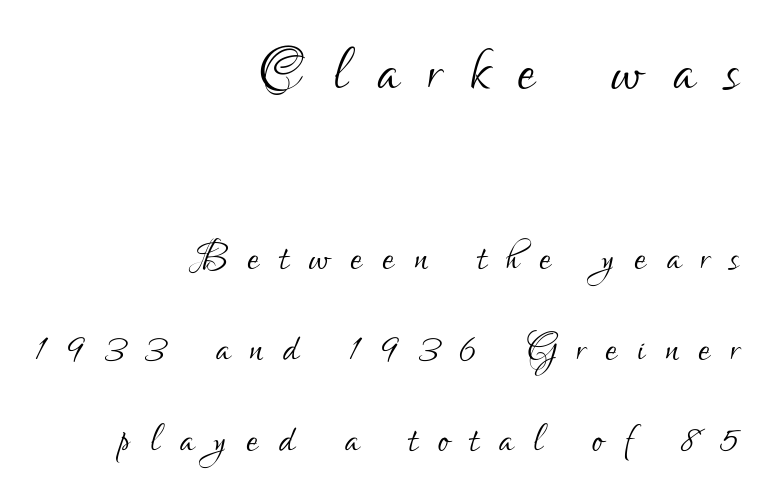
You can tell from the bare stems that sans-serif type was used. No extra ink here — the face is not bold. Each line ends at the same right margin while the left side varies. Does extra space separate the letters? Yes, quite a lot of it.
